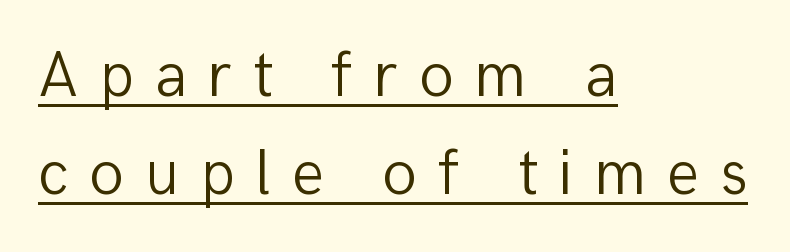
Q: Is the text bold? A: No.
Q: Is the text italic (slanted)? A: No, it is upright.
Q: Is the typeface a serif or a sans-serif typeface? A: Sans-serif.
Q: Is the text underlined? A: Yes.
Q: How is the paragraph aligned? A: Left-aligned.
Q: Is the spacing between letters normal or unusually wide? A: Unusually wide.
Q: Is the spacing between lines tight, normal or loose? A: Normal.
Q: Width (condensed, normal, or wide)? A: Normal.
Q: Stroke contrast? A: Low.
Q: x-height? A: Medium.
Q: Monospaced? A: No.
